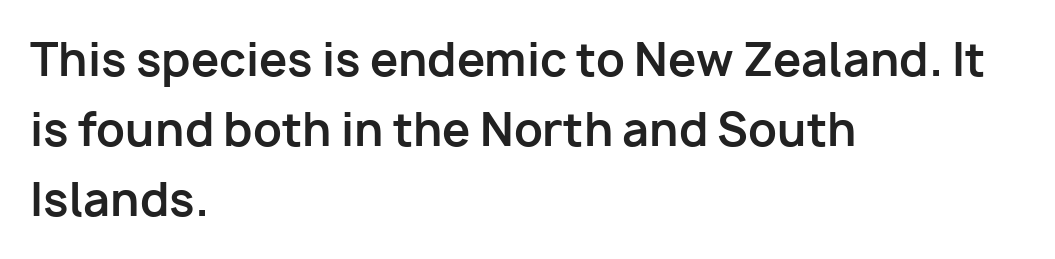
{"serif": "no", "italic": "no", "bold": "yes", "weight": "bold", "width": "normal", "stroke_contrast": "low", "x_height": "medium", "monospaced": "no", "underline": "no", "align": "left", "line_spacing": "normal", "line_spacing_ratio": 1.56, "letter_spacing": "normal", "letter_spacing_em": 0.0, "glyph_px": 45}
